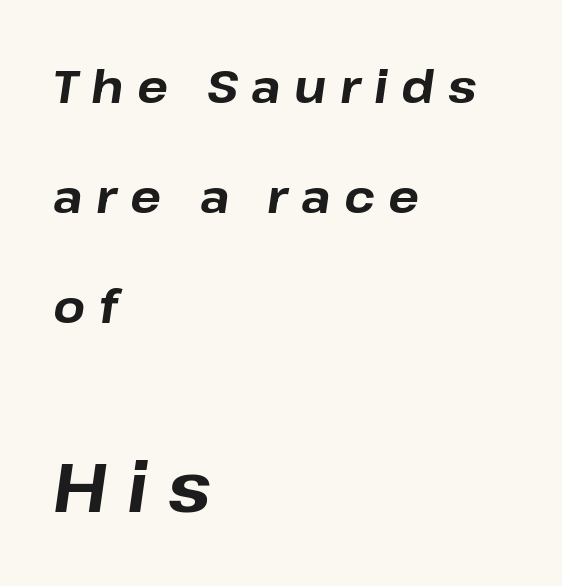
Q: Is the text bold? A: Yes.
Q: Is the text italic (slanted)? A: Yes, it leans right by about 8 degrees.
Q: Is the text underlined? A: No.
Q: How is the paragraph aligned? A: Left-aligned.
Q: Is the spacing between letters normal or unusually wide? A: Unusually wide.
Q: Is the spacing between lines tight, normal or loose? A: Loose.
Q: Which block of text is set in a larger size, the first (top) or the second (bottom)? A: The second (bottom) one.
Q: Width (condensed, normal, or wide)? A: Normal.
Q: Stroke contrast? A: Low.
Q: x-height? A: Medium.
Q: Monospaced? A: No.
